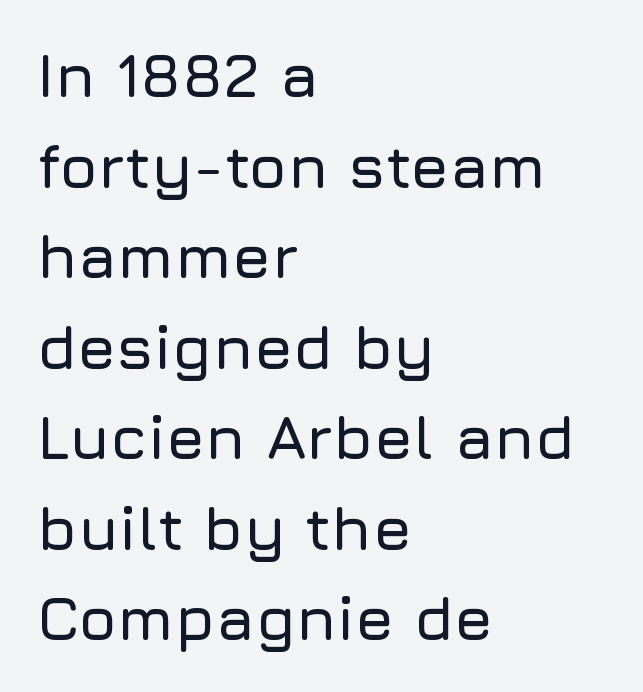
{"serif": "no", "italic": "no", "width": "normal", "stroke_contrast": "low", "x_height": "medium", "monospaced": "no", "underline": "no", "align": "left", "line_spacing": "normal", "line_spacing_ratio": 1.46, "letter_spacing": "normal", "letter_spacing_em": 0.0, "glyph_px": 62}
